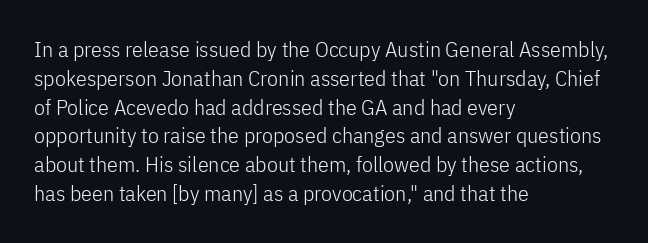
No extra ink here — the face is not bold. The ragged edge is on the right, which tells us the setting is flush left. Decoration check: the copy has no underline. Between one letter and the next there's only the usual sliver of space. No italicization has been applied; the sample stays upright. Successive baselines arrive at the customary interval.
